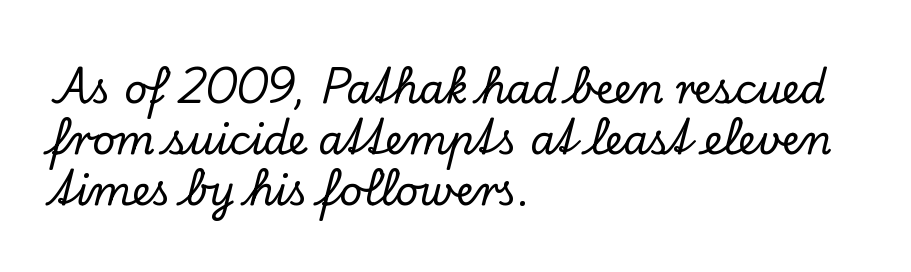
The image shows 40 px serif type; set left-aligned, normal line spacing (1.27x), normal letter spacing, not underlined; low stroke contrast and a small x-height.
